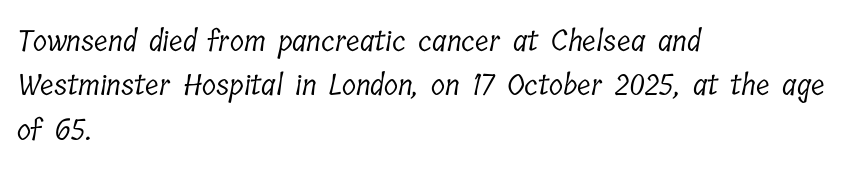
The image shows 29 px light, condensed serif type; set left-aligned, normal line spacing (1.53x), normal letter spacing, not underlined; low stroke contrast and a medium x-height.
